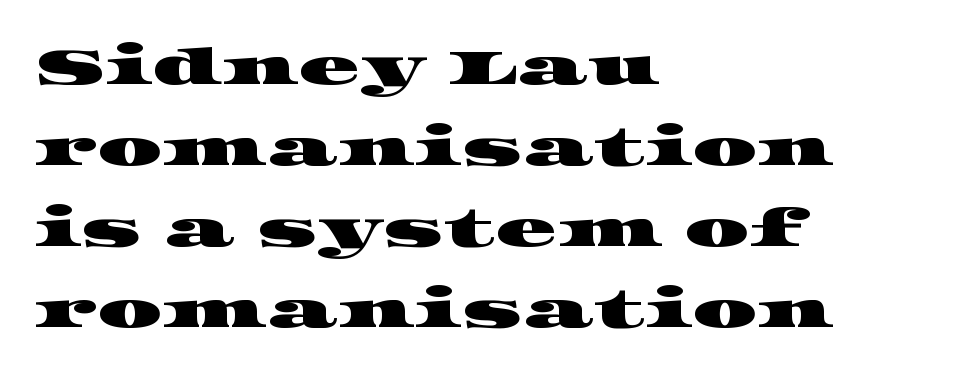
The letters sit at their default tracking, neither squeezed nor spread. This sample has the flowing, uneven cadence of proportional lettering. Each new line begins a customary step beneath the previous one. The paragraph shown leans on its left margin.
